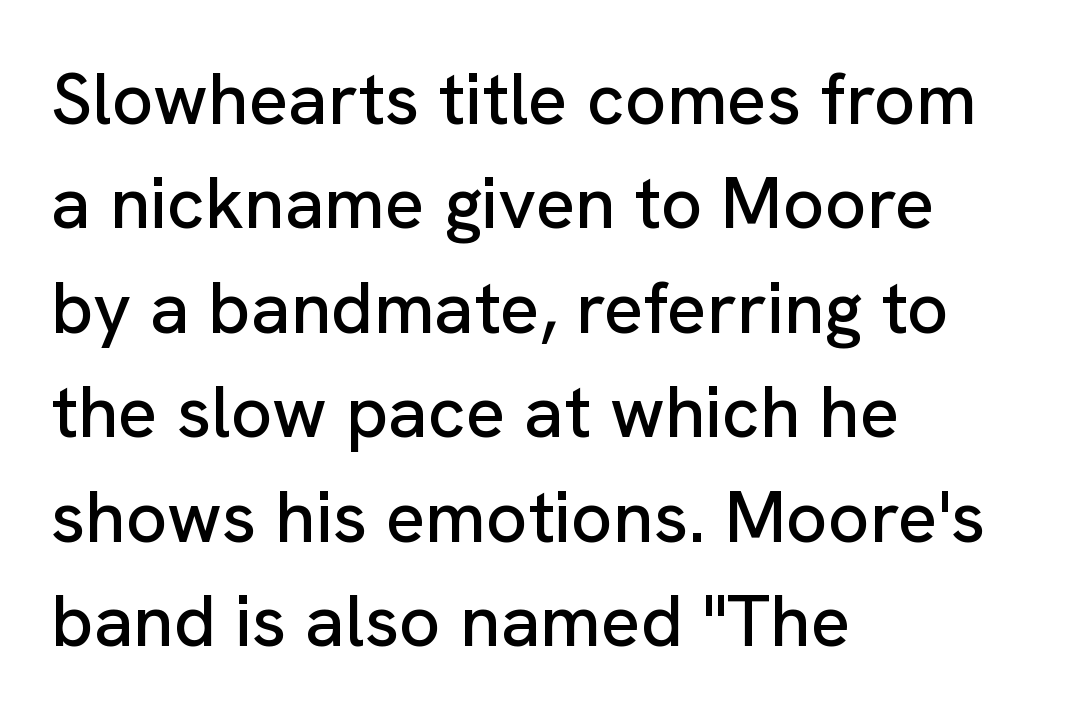
Q: Is the text italic (slanted)? A: No, it is upright.
Q: Is the typeface a serif or a sans-serif typeface? A: Sans-serif.
Q: Is the text underlined? A: No.
Q: How is the paragraph aligned? A: Left-aligned.
Q: Is the spacing between letters normal or unusually wide? A: Normal.
Q: Is the spacing between lines tight, normal or loose? A: Normal.
Q: Width (condensed, normal, or wide)? A: Normal.
Q: Stroke contrast? A: Low.
Q: x-height? A: Medium.
Q: Monospaced? A: No.
